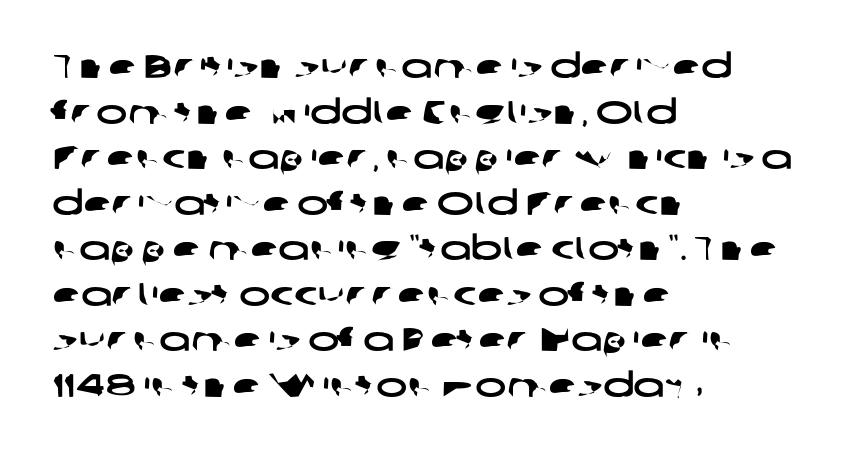
In terms of leading, this rendering sits right in the middle. Nobody drew a line under any word here. The paragraph shown leans on its left margin. I'd call this a sans setting — the letters go barefoot.
